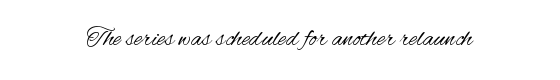
The image shows 26 px text type; set centered, normal letter spacing, not underlined.
